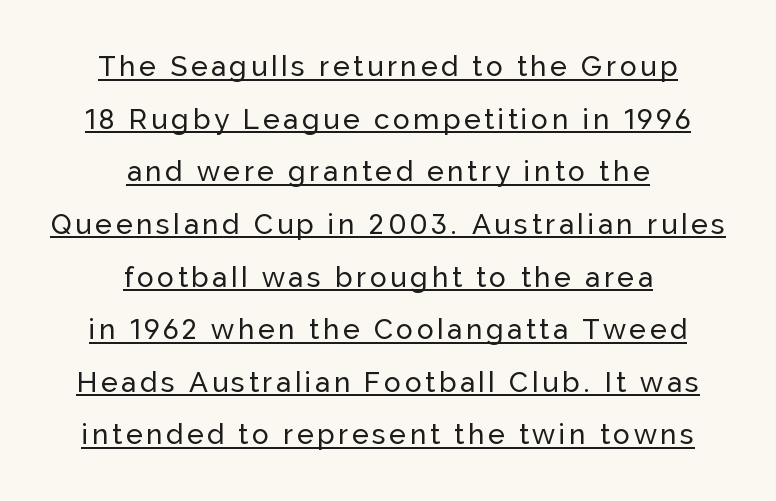
Unlike a traditional serif, this face leaves its strokes unadorned. Descenders here cross a horizontal rule under the line. Both edges are ragged and mirror each other, which tells us the setting is centered. This is the regular roman posture of the typeface.
